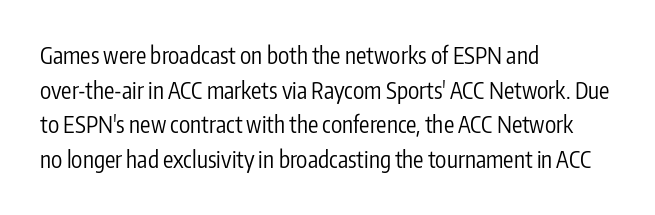
{"italic": "no", "bold": "no", "underline": "no", "align": "left", "line_spacing": "normal", "line_spacing_ratio": 1.51, "letter_spacing": "normal", "letter_spacing_em": 0.0, "glyph_px": 23}
